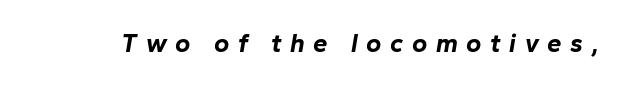
Q: Is the text bold? A: Yes.
Q: Is the text italic (slanted)? A: Yes, it leans right by about 10 degrees.
Q: Is the text underlined? A: No.
Q: Is the spacing between letters normal or unusually wide? A: Unusually wide.
